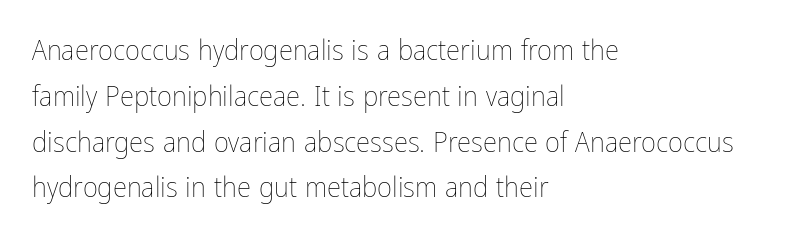
The image shows 29 px thin, condensed type, upright; set left-aligned, normal line spacing (1.58x), normal letter spacing, not underlined; low stroke contrast and a medium x-height.
